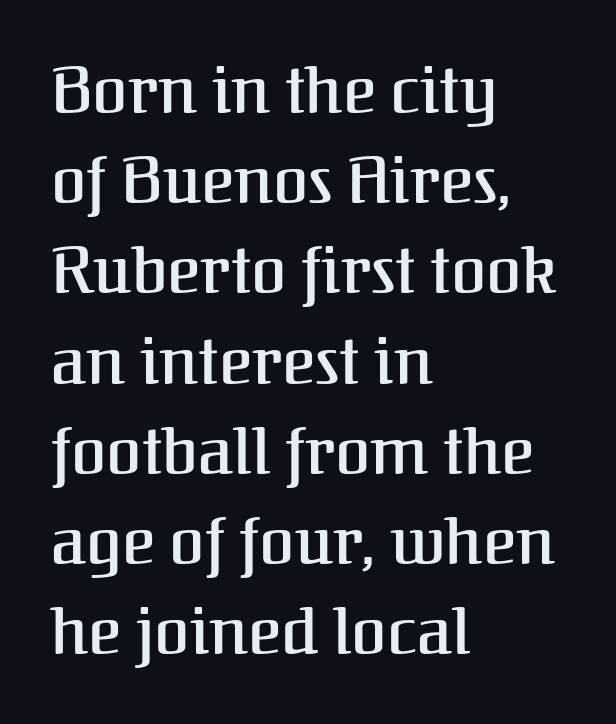
Q: Is the text italic (slanted)? A: No, it is upright.
Q: Is the typeface a serif or a sans-serif typeface? A: Serif.
Q: Is the text underlined? A: No.
Q: How is the paragraph aligned? A: Left-aligned.
Q: Is the spacing between letters normal or unusually wide? A: Normal.
Q: Is the spacing between lines tight, normal or loose? A: Normal.
Q: Width (condensed, normal, or wide)? A: Normal.
Q: Stroke contrast? A: Medium.
Q: x-height? A: Medium.
Q: Monospaced? A: No.
